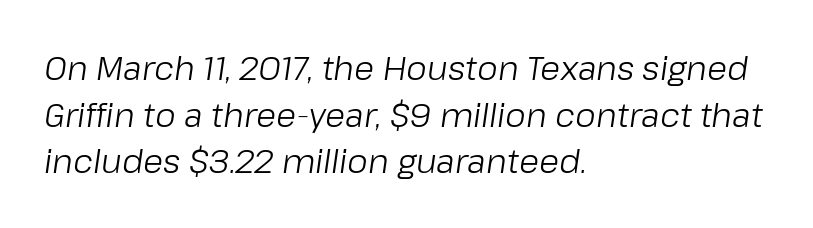
The image shows 33 px light type, italic (leaning right); set left-aligned, normal line spacing (1.41x), normal letter spacing, not underlined; low stroke contrast and a medium x-height.
